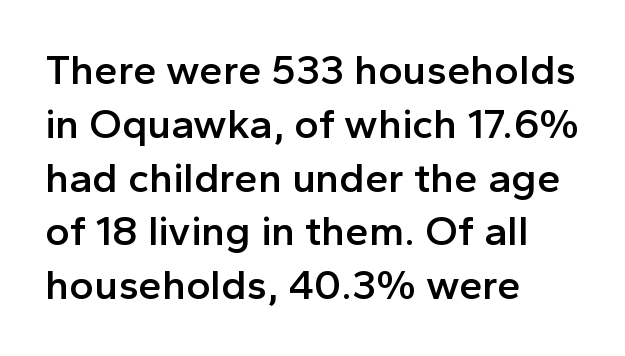
The image shows 42 px semibold sans-serif type, upright; set left-aligned, normal line spacing (1.28x), normal letter spacing, not underlined; a medium x-height.
